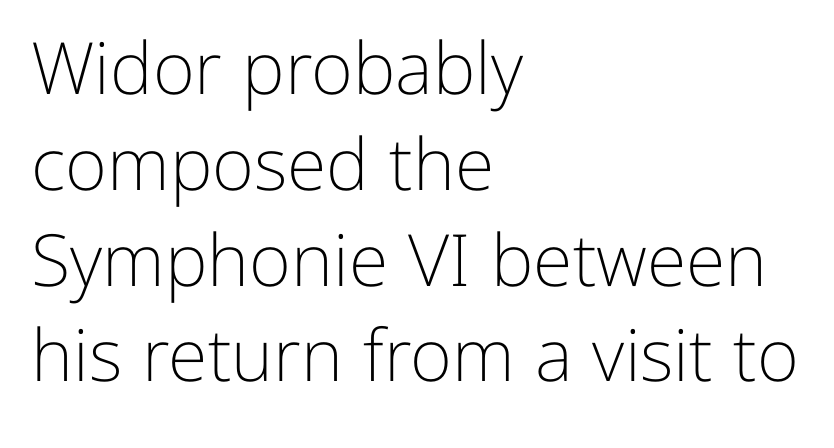
{"serif": "no", "italic": "no", "bold": "no", "weight": "light", "width": "normal", "stroke_contrast": "low", "x_height": "medium", "monospaced": "no", "underline": "no", "align": "left", "line_spacing": "normal", "line_spacing_ratio": 1.33, "letter_spacing": "normal", "letter_spacing_em": 0.0, "glyph_px": 72}
